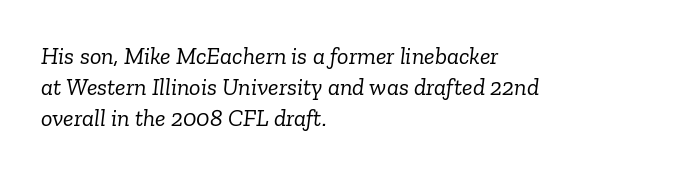
{"italic": "yes", "lean": "right", "slant_degrees": 6, "bold": "no", "underline": "no", "align": "left", "line_spacing": "normal", "line_spacing_ratio": 1.3, "letter_spacing": "normal", "letter_spacing_em": 0.0, "glyph_px": 24}
